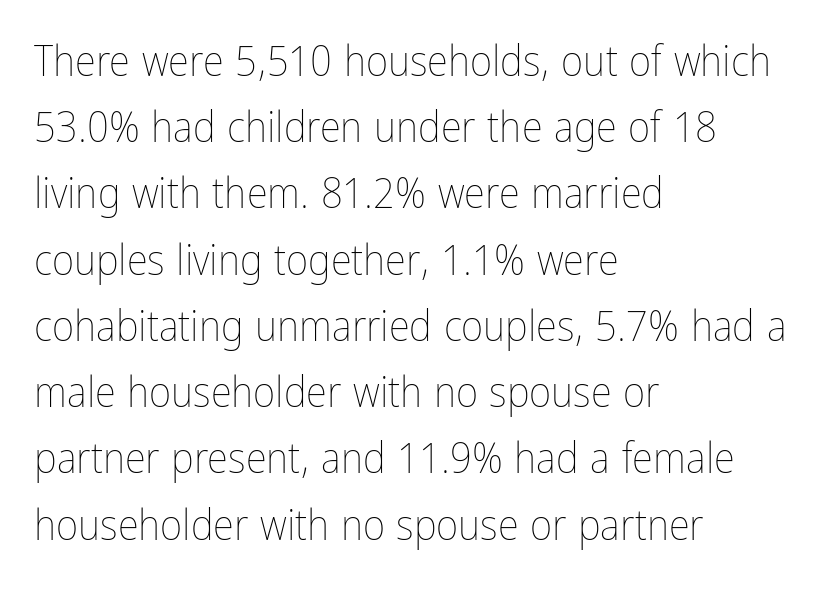
The image shows 43 px thin, condensed type, upright; set left-aligned, normal line spacing (1.54x), normal letter spacing, not underlined; low stroke contrast and a medium x-height.
